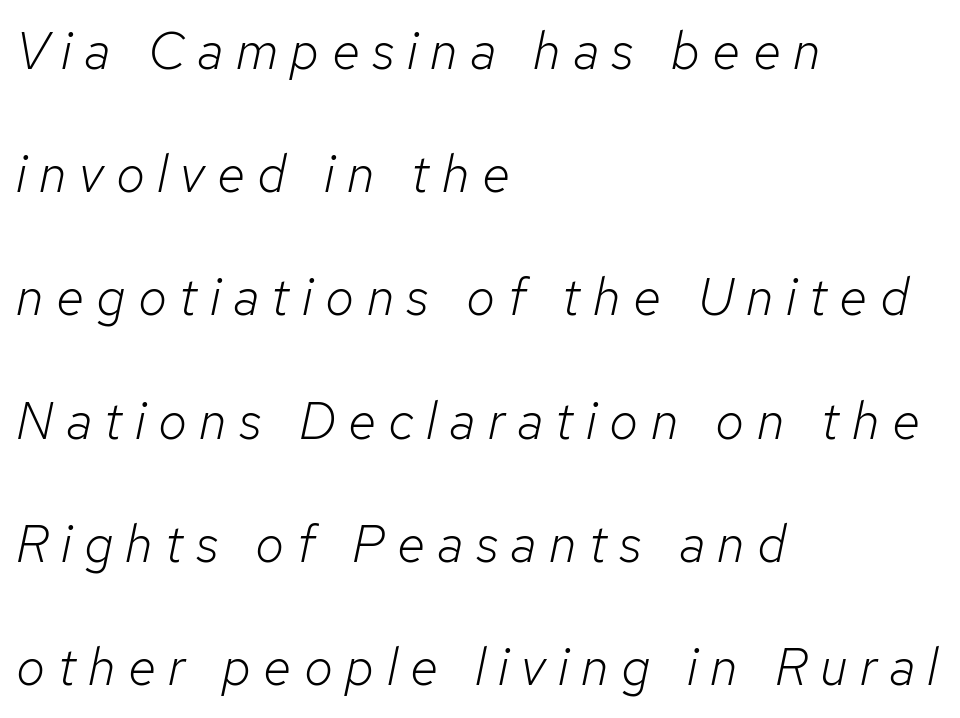
Q: Is the text bold? A: No.
Q: Is the text italic (slanted)? A: Yes, it leans right by about 12 degrees.
Q: Is the text underlined? A: No.
Q: How is the paragraph aligned? A: Left-aligned.
Q: Is the spacing between letters normal or unusually wide? A: Unusually wide.
Q: Is the spacing between lines tight, normal or loose? A: Loose.
Q: Width (condensed, normal, or wide)? A: Normal.
Q: Stroke contrast? A: Low.
Q: x-height? A: Medium.
Q: Monospaced? A: No.
